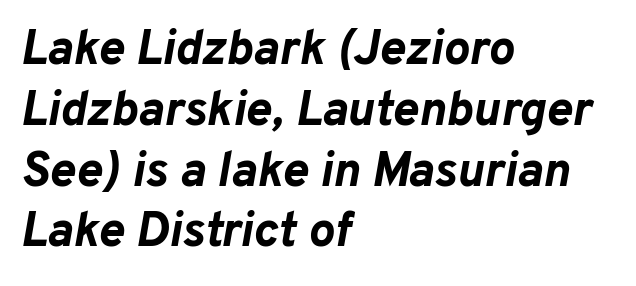
Compared with an ordinary text face, these strokes are far heavier — a full bold. Horizontally, the lines are justified to the leading edge only. Quick note: underline off. Each word holds together tightly as a unit, with standard inter-letter gaps. These lines were composed using italics.
